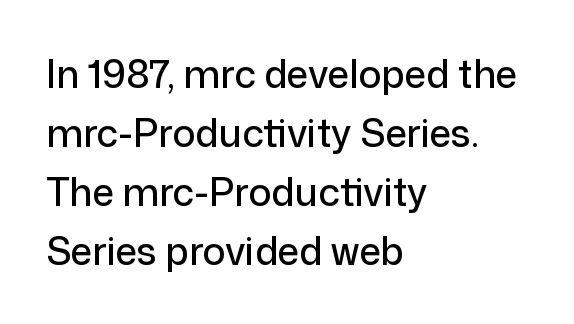
Q: Is the text italic (slanted)? A: No, it is upright.
Q: Is the typeface a serif or a sans-serif typeface? A: Sans-serif.
Q: Is the text underlined? A: No.
Q: How is the paragraph aligned? A: Left-aligned.
Q: Is the spacing between letters normal or unusually wide? A: Normal.
Q: Is the spacing between lines tight, normal or loose? A: Normal.
Q: Width (condensed, normal, or wide)? A: Normal.
Q: Stroke contrast? A: Low.
Q: x-height? A: Medium.
Q: Monospaced? A: No.
